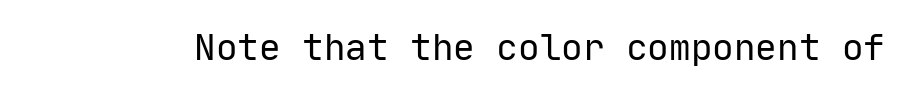
The image shows 36 px regular-weight sans-serif type, upright, monospaced; set normal letter spacing, not underlined; low stroke contrast and a medium x-height.
